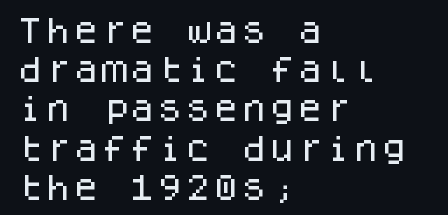
The image shows 28 px sans-serif type, upright, monospaced; set left-aligned, normal line spacing (1.4x), normal letter spacing, not underlined; low stroke contrast and a large x-height.
